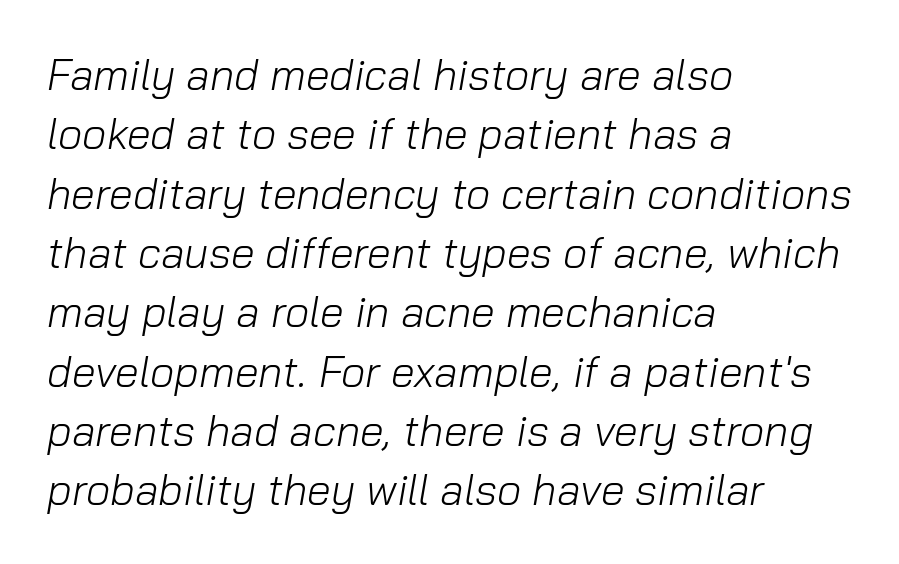
Q: Is the text bold? A: No.
Q: Is the text italic (slanted)? A: Yes, it leans right by about 10 degrees.
Q: Is the text underlined? A: No.
Q: How is the paragraph aligned? A: Left-aligned.
Q: Is the spacing between letters normal or unusually wide? A: Normal.
Q: Is the spacing between lines tight, normal or loose? A: Normal.
Q: Width (condensed, normal, or wide)? A: Normal.
Q: Stroke contrast? A: Low.
Q: x-height? A: Medium.
Q: Monospaced? A: No.
